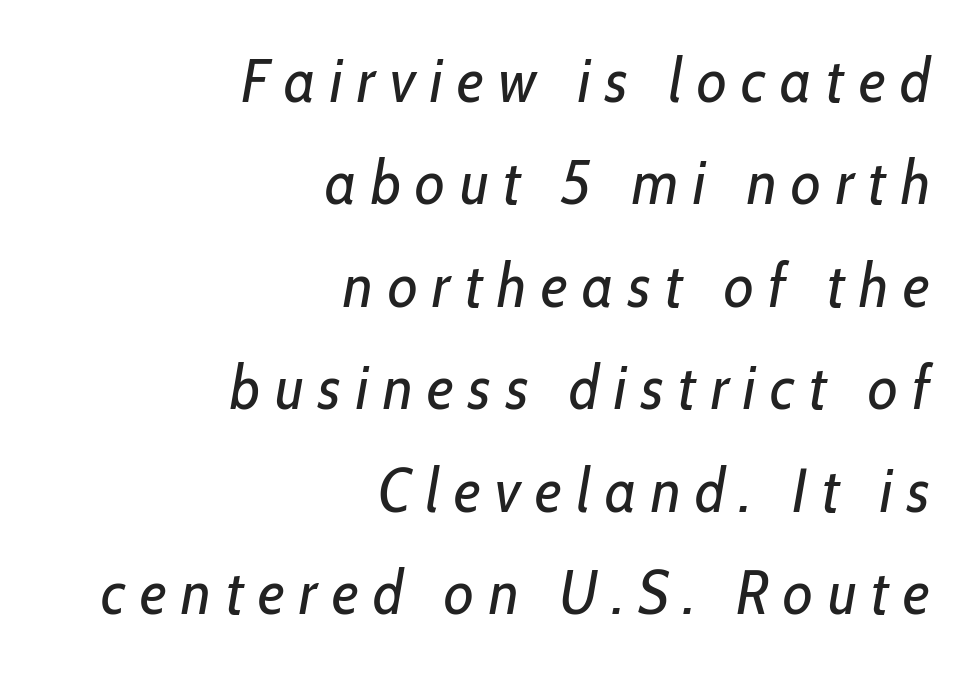
Q: Is the text bold? A: No.
Q: Is the text italic (slanted)? A: Yes, it leans right by about 10 degrees.
Q: Is the text underlined? A: No.
Q: How is the paragraph aligned? A: Right-aligned.
Q: Is the spacing between letters normal or unusually wide? A: Unusually wide.
Q: Is the spacing between lines tight, normal or loose? A: Normal.
Q: Width (condensed, normal, or wide)? A: Condensed.
Q: Stroke contrast? A: Low.
Q: x-height? A: Medium.
Q: Monospaced? A: No.
